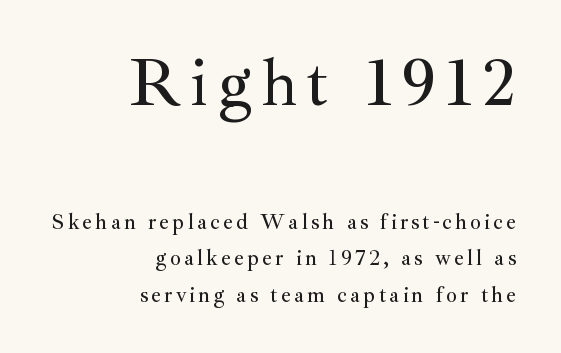
Q: Is the text italic (slanted)? A: No, it is upright.
Q: Is the typeface a serif or a sans-serif typeface? A: Serif.
Q: Is the text underlined? A: No.
Q: How is the paragraph aligned? A: Right-aligned.
Q: Is the spacing between lines tight, normal or loose? A: Normal.
Q: Which block of text is set in a larger size, the first (top) or the second (bottom)? A: The first (top) one.
Q: Width (condensed, normal, or wide)? A: Normal.
Q: Stroke contrast? A: Medium.
Q: x-height? A: Small.
Q: Monospaced? A: No.
